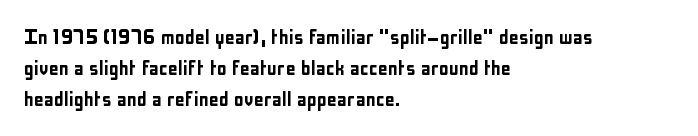
If you drew a line through each stem, it would be perfectly vertical. Leading: standard. The setting favours the left margin, as ordinary paragraphs usually do. Nobody touched the tracking dial on this one. Lines of text with bare space underneath.
